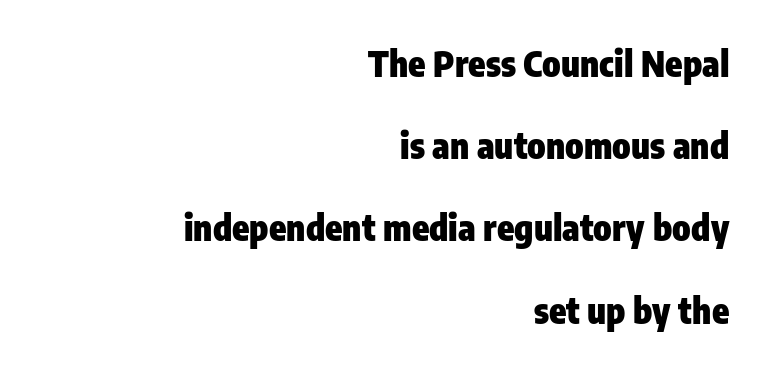
Q: Is the text bold? A: Yes.
Q: Is the text italic (slanted)? A: No, it is upright.
Q: Is the typeface a serif or a sans-serif typeface? A: Sans-serif.
Q: Is the text underlined? A: No.
Q: How is the paragraph aligned? A: Right-aligned.
Q: Is the spacing between letters normal or unusually wide? A: Normal.
Q: Is the spacing between lines tight, normal or loose? A: Loose.
Q: Width (condensed, normal, or wide)? A: Condensed.
Q: Stroke contrast? A: Low.
Q: x-height? A: Medium.
Q: Monospaced? A: No.
